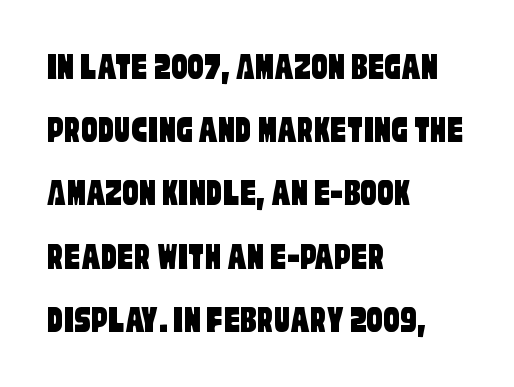
The image shows 40 px condensed sans-serif type; set left-aligned, normal line spacing (1.58x), normal letter spacing, not underlined; low stroke contrast and a large x-height.
